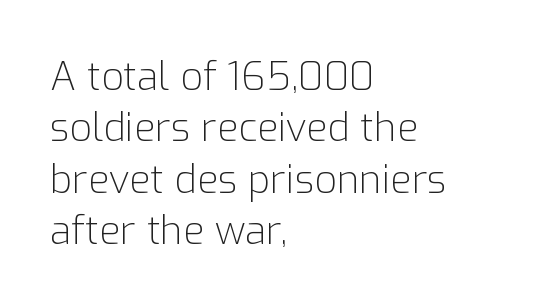
Weight: not bold — regular or lighter. Clear beneath every line of the passage. Regular leading. Layout note: lines flush left.
